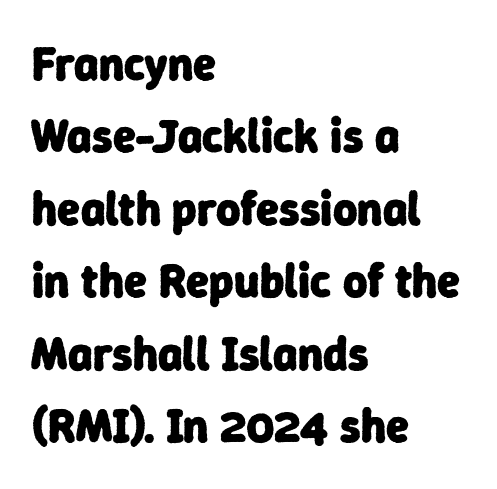
The image shows 47 px heavy sans-serif type; set left-aligned, normal line spacing (1.54x), normal letter spacing, not underlined; low stroke contrast and a medium x-height.
